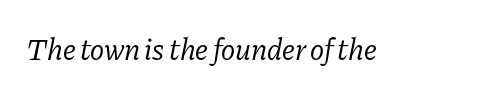
Q: Is the text bold? A: No.
Q: Is the text italic (slanted)? A: Yes, it leans right by about 11 degrees.
Q: Is the typeface a serif or a sans-serif typeface? A: Serif.
Q: Is the text underlined? A: No.
Q: Is the spacing between letters normal or unusually wide? A: Normal.
Q: Width (condensed, normal, or wide)? A: Normal.
Q: Stroke contrast? A: Low.
Q: x-height? A: Medium.
Q: Monospaced? A: No.
